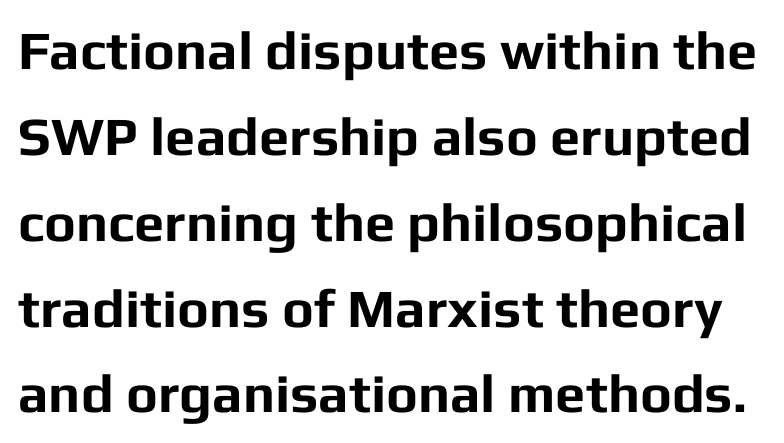
Q: Is the text bold? A: Yes.
Q: Is the text italic (slanted)? A: No, it is upright.
Q: Is the typeface a serif or a sans-serif typeface? A: Sans-serif.
Q: Is the text underlined? A: No.
Q: Is the spacing between letters normal or unusually wide? A: Normal.
Q: Is the spacing between lines tight, normal or loose? A: Normal.
Q: Width (condensed, normal, or wide)? A: Normal.
Q: Stroke contrast? A: Low.
Q: x-height? A: Medium.
Q: Monospaced? A: No.
